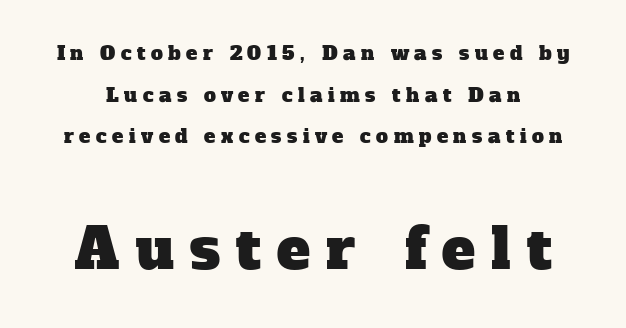
The image shows 56 px serif type; set loose line spacing (2.19x), unusually wide letter spacing (+0.29 em), not underlined; the second (bottom) block is 2.95x larger; low stroke contrast and a medium x-height.
